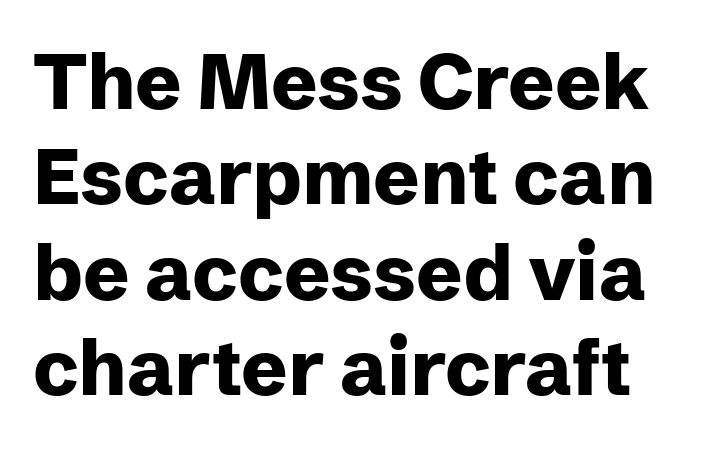
{"serif": "no", "italic": "no", "bold": "yes", "weight": "heavy", "width": "normal", "stroke_contrast": "low", "x_height": "medium", "monospaced": "no", "underline": "no", "line_spacing_ratio": 1.24, "letter_spacing": "normal", "letter_spacing_em": 0.0, "glyph_px": 77}
